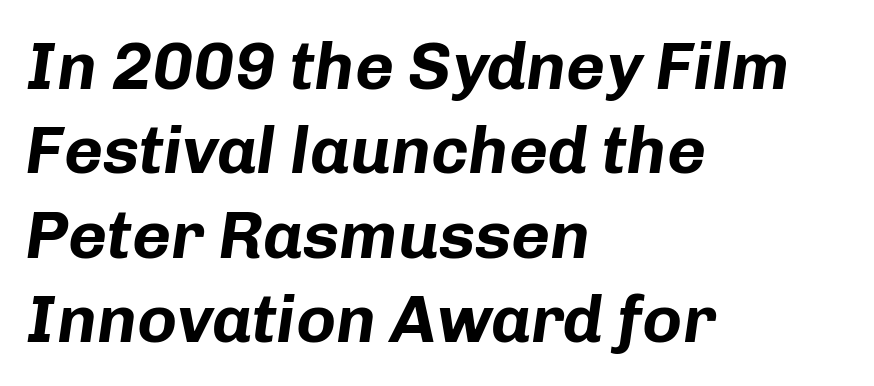
The setting favours the left margin, as ordinary paragraphs usually do. Its strokes are broad and dark, the hallmark of bold type. The passage shown is typed in a proportional face where columns would drift. The face used here has a pronounced slope to its letters.
